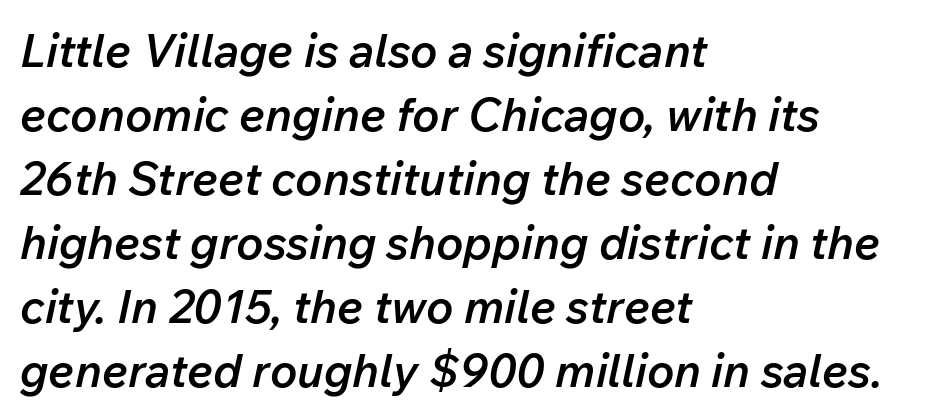
{"italic": "yes", "lean": "right", "slant_degrees": 12, "bold": "semi", "weight": "semibold", "width": "normal", "stroke_contrast": "low", "x_height": "medium", "monospaced": "no", "underline": "no", "align": "left", "line_spacing": "normal", "line_spacing_ratio": 1.39, "letter_spacing": "normal", "letter_spacing_em": 0.0, "glyph_px": 46}
